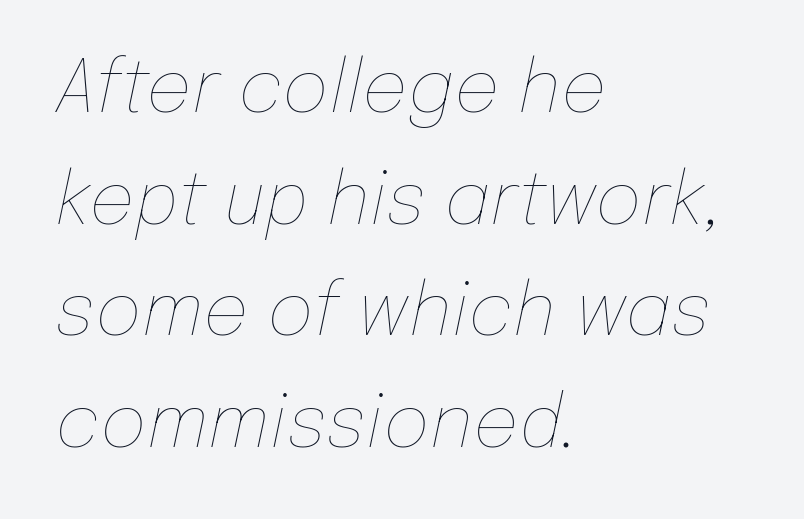
The image shows 72 px thin type, italic (leaning right); set left-aligned, normal line spacing (1.55x), normal letter spacing, not underlined; low stroke contrast and a medium x-height.
